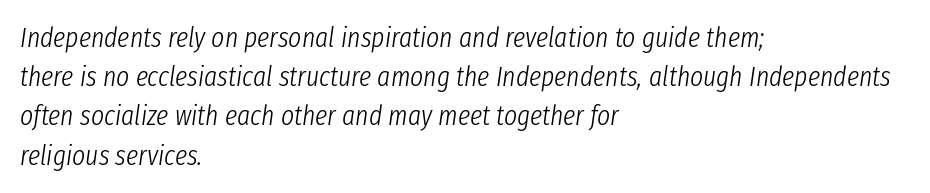
{"italic": "yes", "lean": "right", "slant_degrees": 8, "bold": "no", "weight": "light", "width": "condensed", "stroke_contrast": "low", "x_height": "medium", "monospaced": "no", "underline": "no", "align": "left", "line_spacing": "normal", "line_spacing_ratio": 1.4, "letter_spacing": "normal", "letter_spacing_em": 0.0, "glyph_px": 28}
